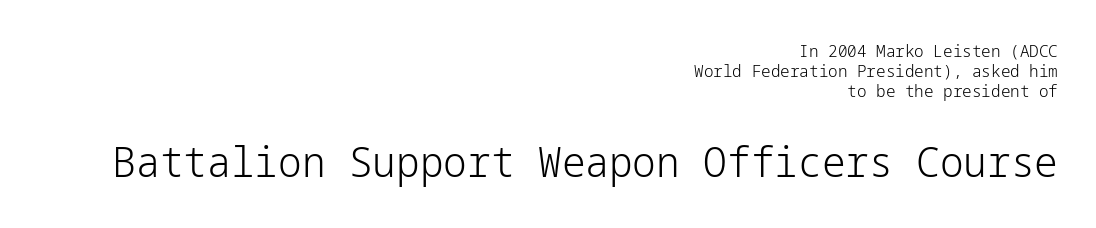
Q: Is the text bold? A: No.
Q: Is the text italic (slanted)? A: No, it is upright.
Q: Is the typeface a serif or a sans-serif typeface? A: Sans-serif.
Q: Is the text underlined? A: No.
Q: How is the paragraph aligned? A: Right-aligned.
Q: Is the spacing between letters normal or unusually wide? A: Normal.
Q: Which block of text is set in a larger size, the first (top) or the second (bottom)? A: The second (bottom) one.
Q: Width (condensed, normal, or wide)? A: Normal.
Q: Stroke contrast? A: Low.
Q: x-height? A: Medium.
